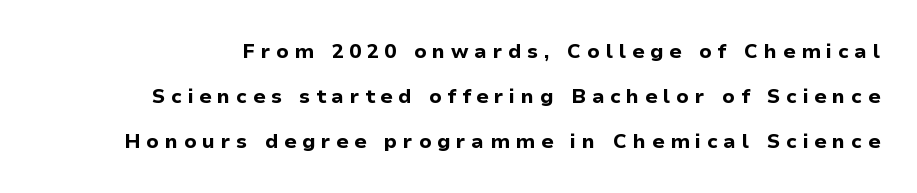
The face used here is rendered with a markedly widened letterfit. Interline gaps are noticeably wide in this sample. How heavy is the stroke? Heavy — this is a bold. The space beneath each line is pristine and unruled. Italic? Not at all — the glyphs are vertical.
